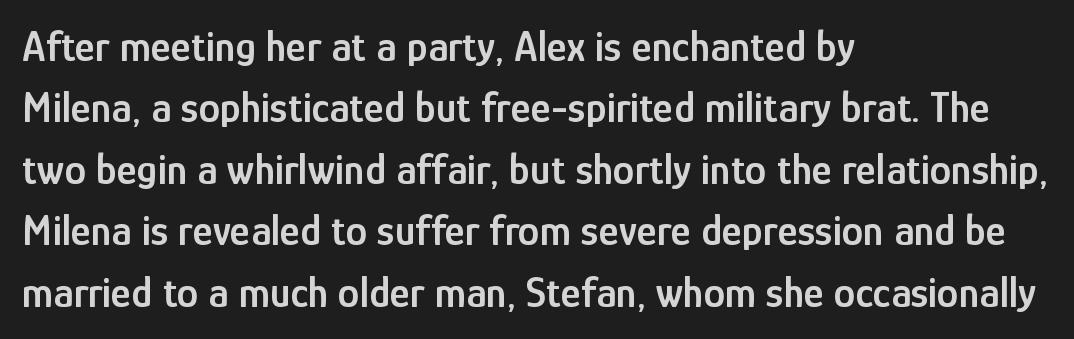
The image shows 43 px semibold, condensed sans-serif type, upright; set left-aligned, normal line spacing (1.43x), normal letter spacing, not underlined; low stroke contrast and a medium x-height.
